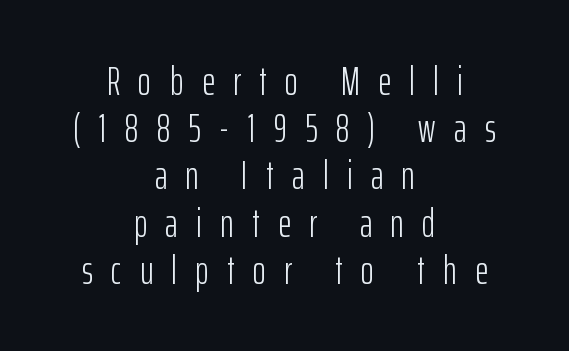
The glyphs are unaccompanied by any horizontal stroke below them. You can tell from the bare stems that sans-serif type was used. A light-to-regular cut is what we see here. Tracking value appears strongly positive — letters spread wide. Characters remain perfectly vertical along every line. Here the designer chose a conventional face with non-uniform glyph widths.
